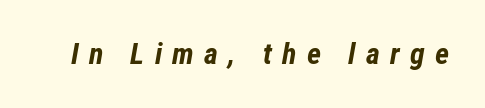
{"italic": "yes", "lean": "right", "slant_degrees": 12, "bold": "yes", "weight": "bold", "width": "condensed", "stroke_contrast": "low", "x_height": "medium", "monospaced": "no", "underline": "no", "letter_spacing": "wide", "letter_spacing_em": 0.34, "glyph_px": 30}
